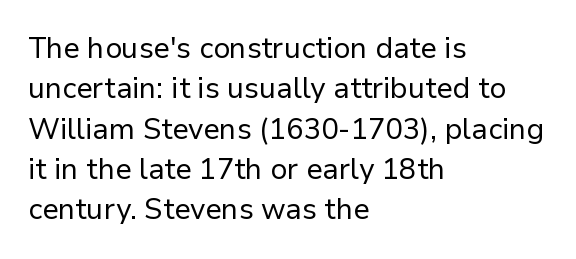
The type is set solid horizontally, with unmodified tracking. The axis of the letterforms is exactly vertical. The letters advance in unequal steps, a hallmark of proportional type. Stroke thickness stays within the range of a standard reading face or lighter. Quick note: interline space is typical.
